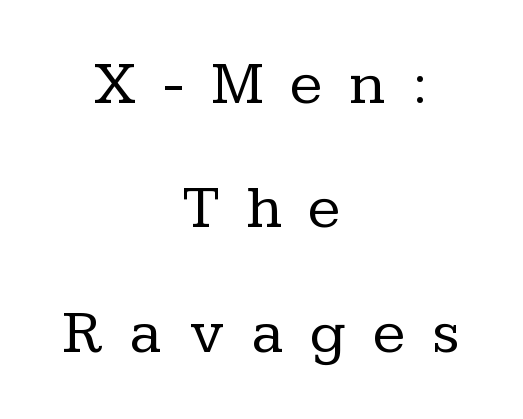
Characters follow at a spacing far wider than the type designer built in. Stroke mass is kept to a normal reading level or below. Vertical spacing — loose. This is the regular roman posture of the typeface. Proportional: the letters do not fall into vertical columns.
